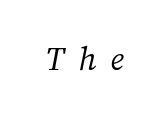
The image shows 36 px light type; set unusually wide letter spacing (+0.39 em), not underlined; medium stroke contrast and a medium x-height.
